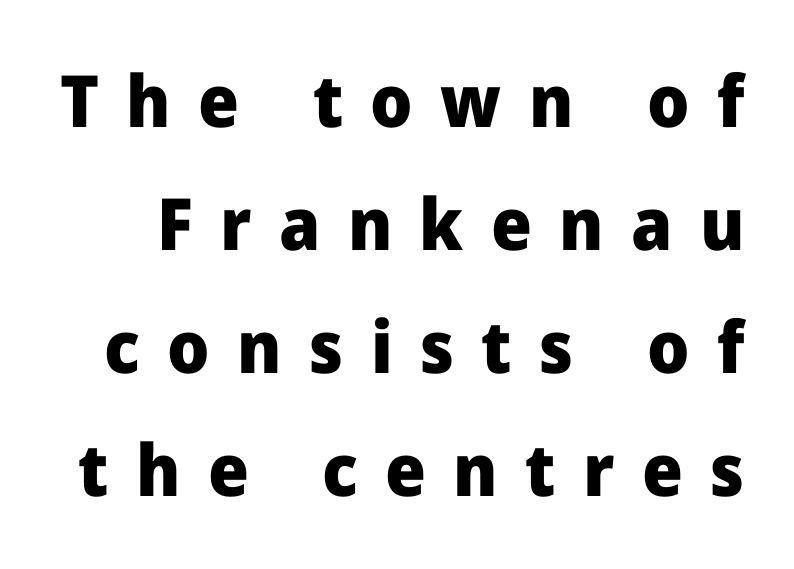
Does the lettering tilt? It doesn't — this is upright. The gap between lines stays unmarked. The glyphs in this specimen are sans serif. Character widths vary here, with narrow letters taking less room than wide ones. The rendering uses a bold face; every stroke is thick and dark. Substantial extra tracking has been applied to these lines.
